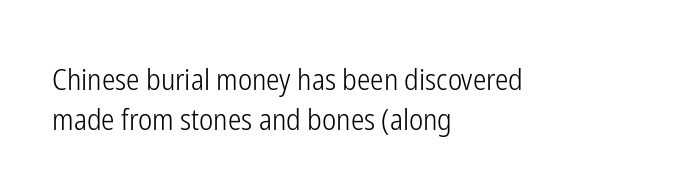
The image shows 30 px light, condensed sans-serif type, upright; set left-aligned, normal line spacing (1.32x), normal letter spacing, not underlined; low stroke contrast and a medium x-height.
